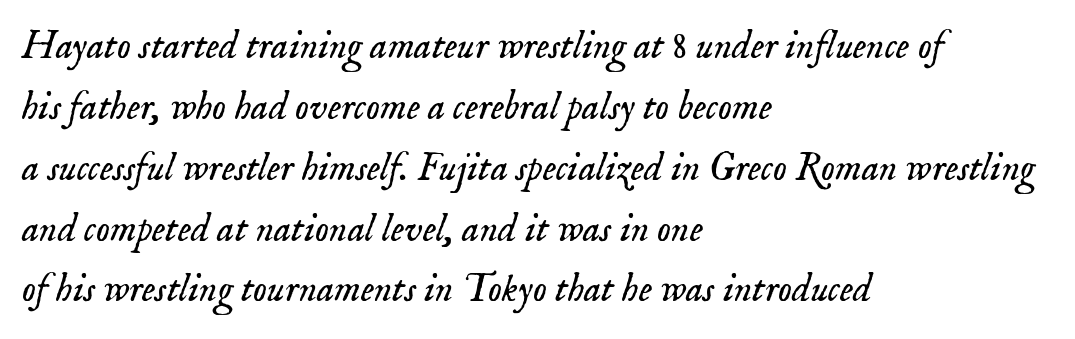
A normal amount of white space separates one row of letters from the next. Each line starts at the same left margin while the right side varies. The typeface has the unassuming heft of standard copy or less. What stands out about the letter spacing? Nothing — it is the standard amount.
